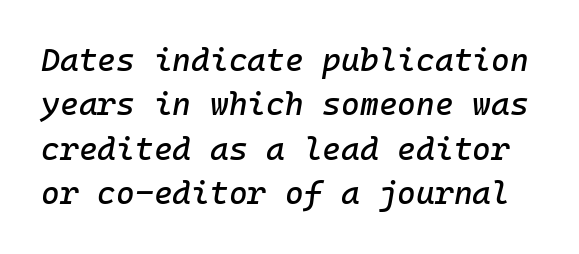
Q: Is the text italic (slanted)? A: Yes, it leans right by about 10 degrees.
Q: Is the text underlined? A: No.
Q: Is the spacing between letters normal or unusually wide? A: Normal.
Q: Is the spacing between lines tight, normal or loose? A: Normal.
Q: Width (condensed, normal, or wide)? A: Normal.
Q: Stroke contrast? A: Low.
Q: x-height? A: Medium.
Q: Monospaced? A: Yes.
